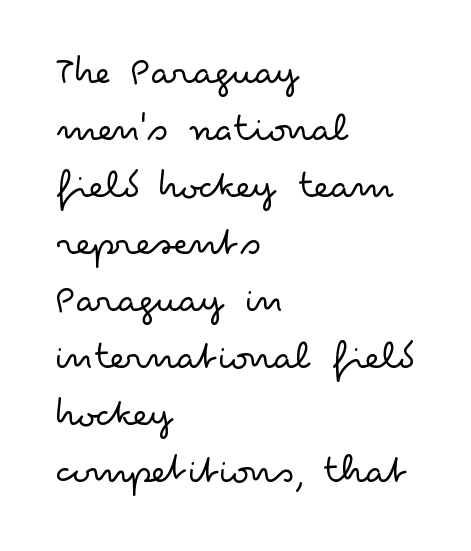
{"serif": "no", "italic": "no", "bold": "no", "weight": "light", "width": "wide", "stroke_contrast": "low", "x_height": "small", "monospaced": "no", "underline": "no", "align": "left", "line_spacing": "normal", "line_spacing_ratio": 1.39, "letter_spacing": "normal", "letter_spacing_em": 0.0, "glyph_px": 41}
